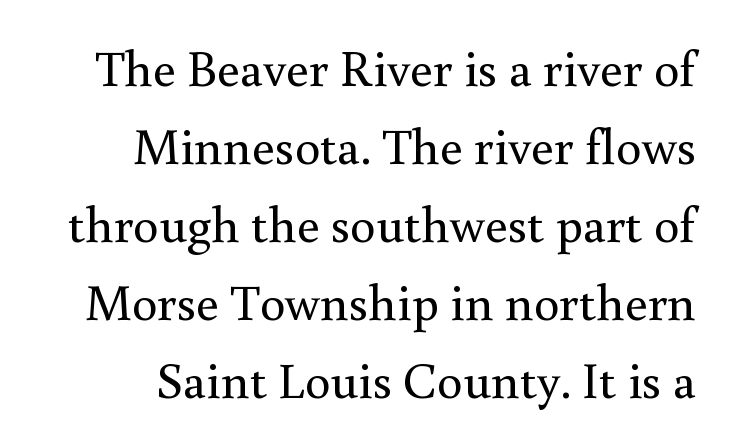
Q: Is the text bold? A: No.
Q: Is the text italic (slanted)? A: No, it is upright.
Q: Is the typeface a serif or a sans-serif typeface? A: Serif.
Q: Is the text underlined? A: No.
Q: How is the paragraph aligned? A: Right-aligned.
Q: Is the spacing between letters normal or unusually wide? A: Normal.
Q: Is the spacing between lines tight, normal or loose? A: Normal.
Q: Width (condensed, normal, or wide)? A: Normal.
Q: Stroke contrast? A: Medium.
Q: x-height? A: Small.
Q: Monospaced? A: No.
